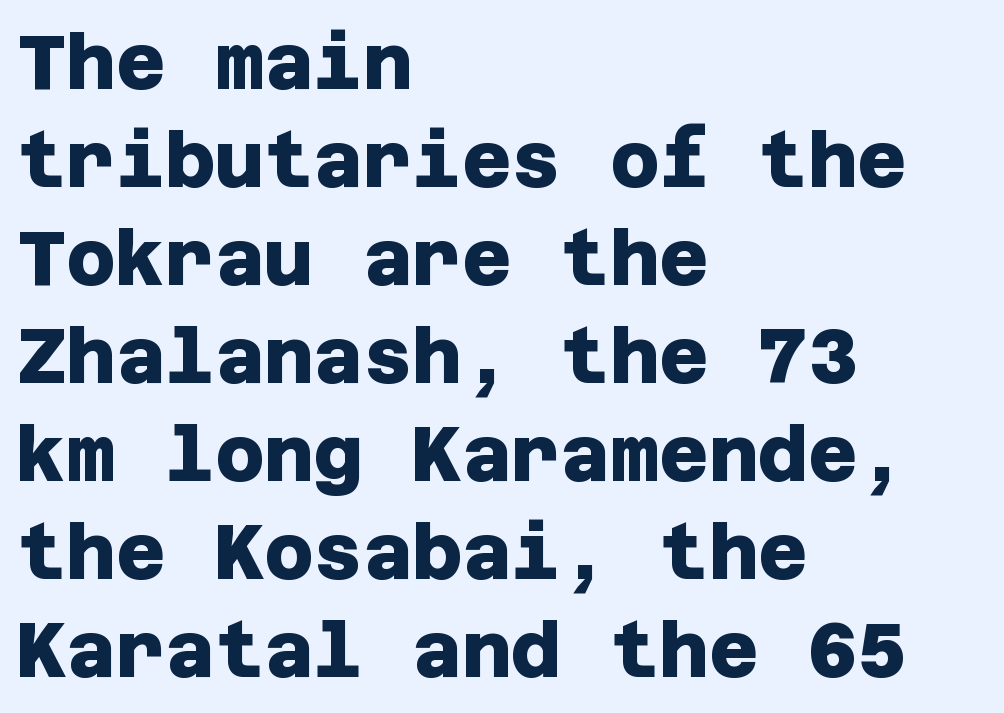
These lines are composed in type without serifs. One-word summary of the alignment: left. Each row of text sits above clean, open space. Letter spacing: default. Weight: bold.
